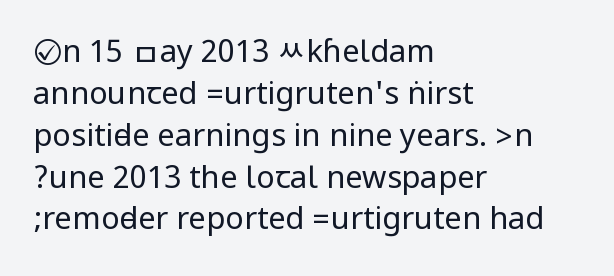
{"serif": "no", "italic": "no", "bold": "no", "weight": "regular", "width": "condensed", "stroke_contrast": "low", "underline": "no", "align": "left", "line_spacing": "normal", "line_spacing_ratio": 1.35, "letter_spacing": "normal", "letter_spacing_em": 0.0, "glyph_px": 31}
